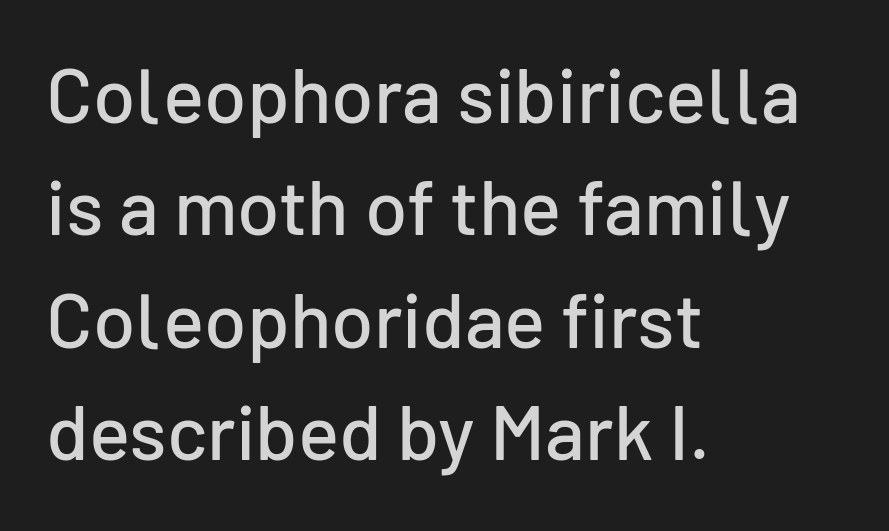
These lines are rendered in a variable-pitch font. The axis of the letterforms is exactly vertical. Rows of type keep a routine distance in the vertical direction. The words here are not underlined. This sample is left-justified, so line endings fall wherever the words run out.
